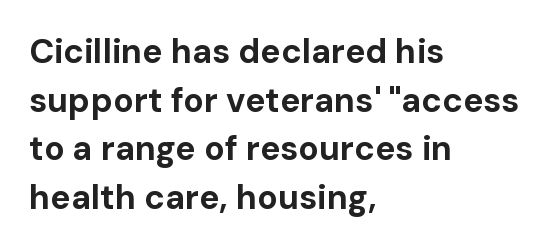
Q: Is the text bold? A: Yes.
Q: Is the text italic (slanted)? A: No, it is upright.
Q: Is the typeface a serif or a sans-serif typeface? A: Sans-serif.
Q: Is the text underlined? A: No.
Q: How is the paragraph aligned? A: Left-aligned.
Q: Is the spacing between letters normal or unusually wide? A: Normal.
Q: Is the spacing between lines tight, normal or loose? A: Normal.
Q: Width (condensed, normal, or wide)? A: Normal.
Q: Stroke contrast? A: Low.
Q: x-height? A: Medium.
Q: Monospaced? A: No.
